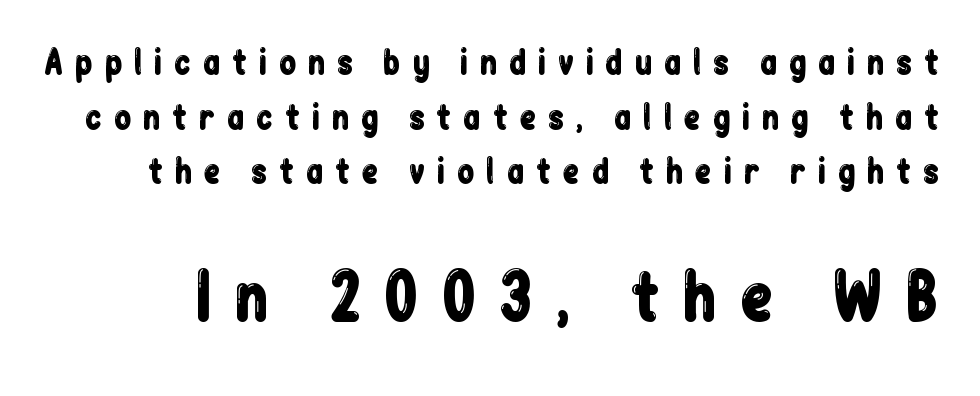
The image shows 63 px condensed sans-serif type, upright; set line spacing 1.71x, unusually wide letter spacing (+0.34 em), not underlined; the second (bottom) block is 1.97x larger; low stroke contrast and a medium x-height.
